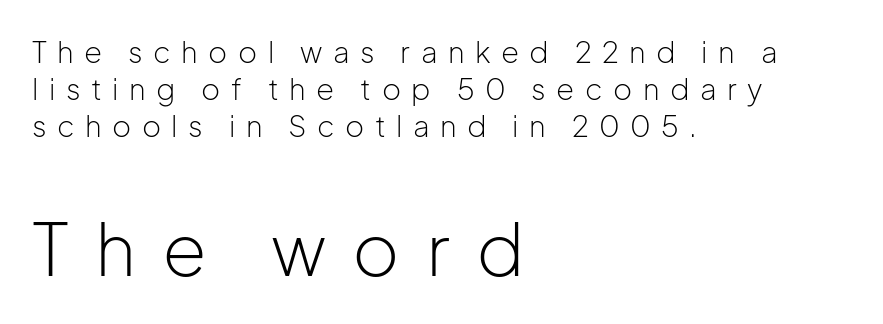
The vertical gap from one line to the next is medium. Weight: not bold — regular or lighter. It's the straight-up-and-down kind of type. The emphasis by scale lands on block number two, below. Think of a printed novel: that variable character pitch is what you see here.
